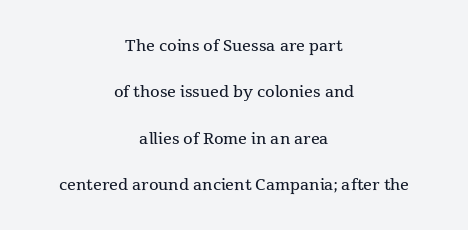
The image shows 22 px text type, upright; set centered, loose line spacing (2.11x), normal letter spacing, not underlined.
